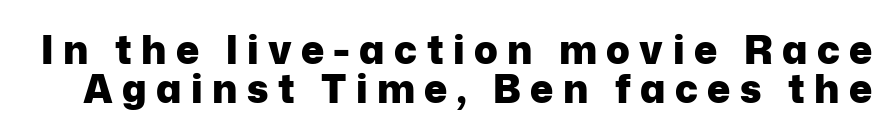
Short note: letters widely spaced. Words float on clear page, feet unadorned. Does the lettering tilt? It doesn't — this is upright. Students, this is bold: see how much ink each stroke carries. Think of a printed novel: that variable character pitch is what you see here. Font category for this specimen: sans-serif.
